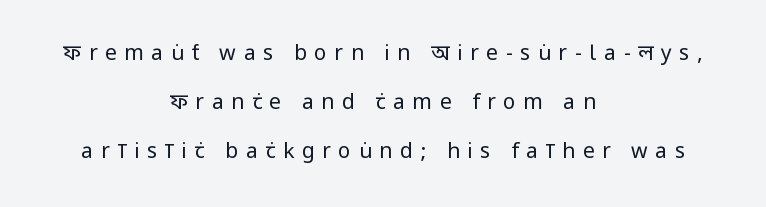
The image shows 21 px text type, upright; set centered, loose line spacing (2.33x), unusually wide letter spacing (+0.36 em), not underlined.
